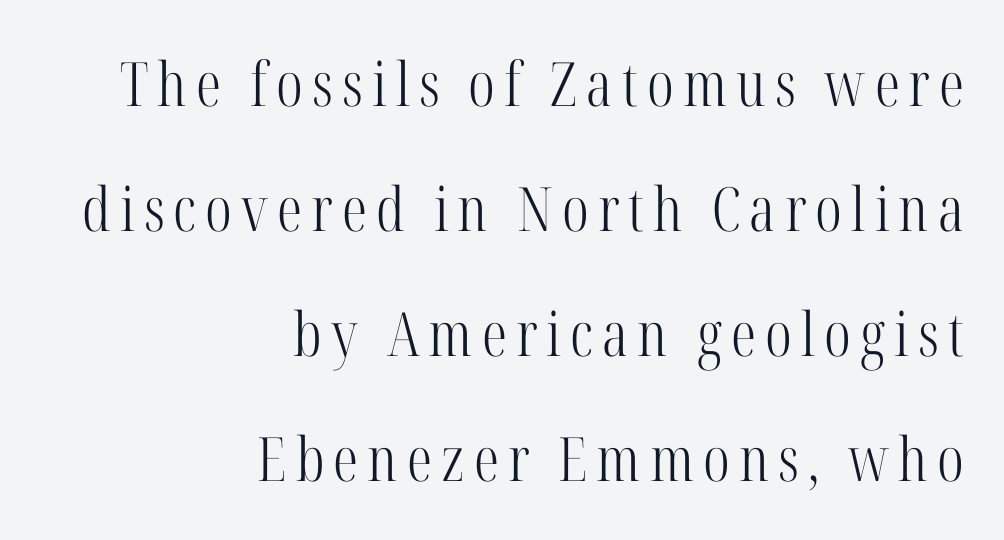
The image shows 61 px light, condensed serif type, upright; set right-aligned, loose line spacing (2.05x), not underlined; high stroke contrast and a medium x-height.
